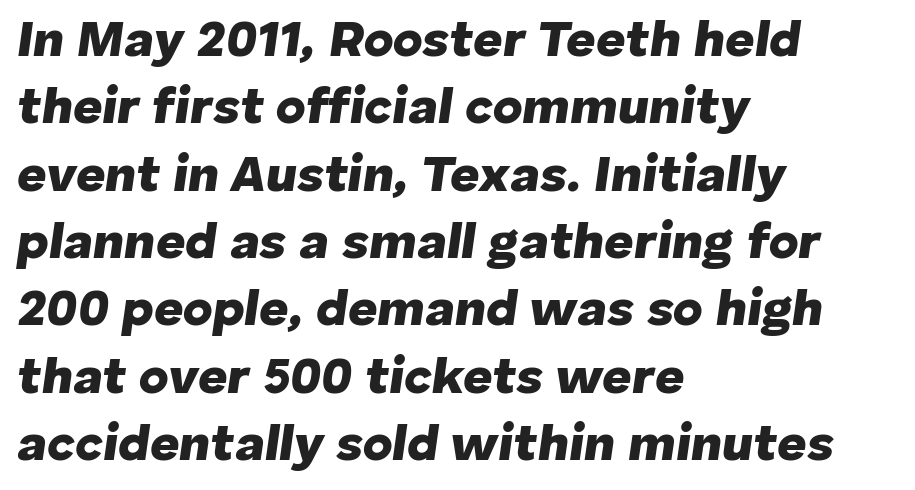
Q: Is the text bold? A: Yes.
Q: Is the text italic (slanted)? A: Yes, it leans right by about 8 degrees.
Q: Is the text underlined? A: No.
Q: How is the paragraph aligned? A: Left-aligned.
Q: Is the spacing between letters normal or unusually wide? A: Normal.
Q: Is the spacing between lines tight, normal or loose? A: Normal.
Q: Width (condensed, normal, or wide)? A: Normal.
Q: Stroke contrast? A: Low.
Q: x-height? A: Medium.
Q: Monospaced? A: No.
